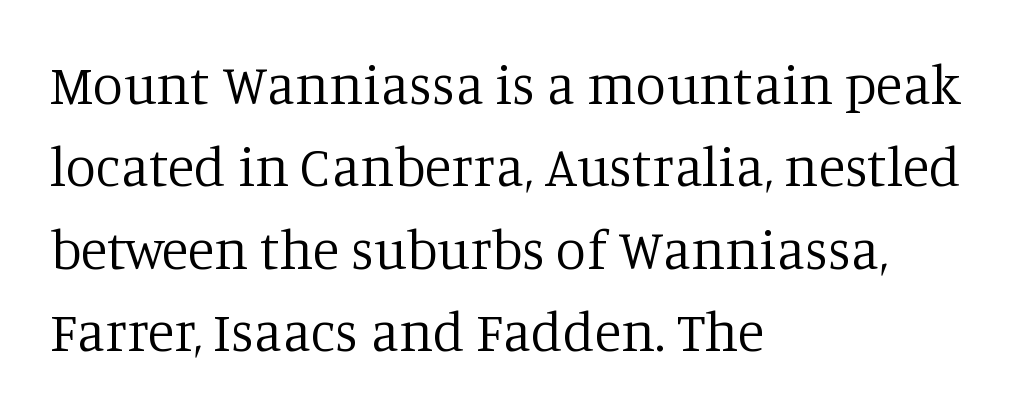
{"serif": "yes", "italic": "no", "bold": "no", "weight": "regular", "width": "normal", "stroke_contrast": "low", "x_height": "large", "monospaced": "no", "underline": "no", "align": "left", "line_spacing": "normal", "line_spacing_ratio": 1.5, "letter_spacing": "normal", "letter_spacing_em": 0.0, "glyph_px": 55}
